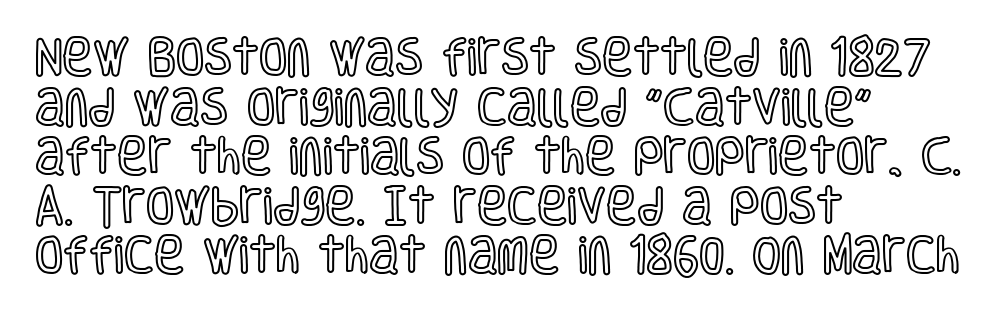
{"italic": "no", "width": "condensed", "x_height": "large", "monospaced": "no", "underline": "no", "align": "left", "line_spacing_ratio": 1.21, "letter_spacing": "normal", "letter_spacing_em": 0.0, "glyph_px": 41}
